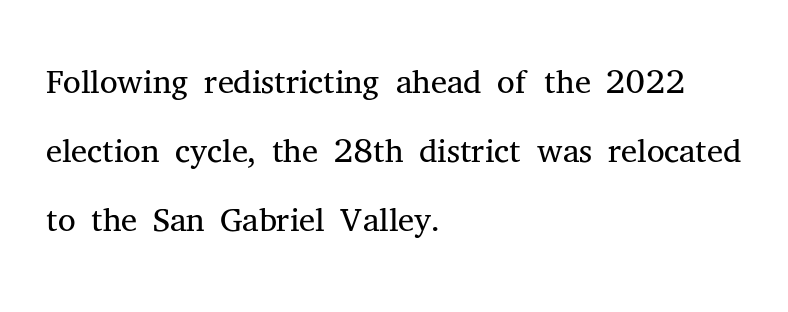
The image shows 50 px light serif type, upright; set left-aligned, normal line spacing (1.38x), normal letter spacing, not underlined; medium stroke contrast and a medium x-height.
